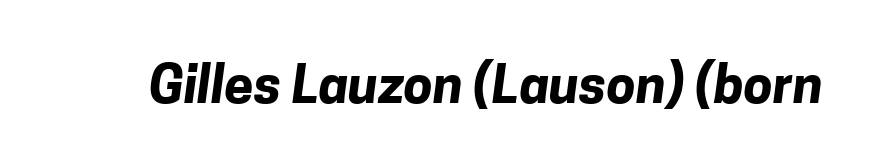
The glyphs are unaccompanied by any horizontal stroke below them. Typographic density is high because the face is bold. The type family on display is of the sans-serif kind. Character widths vary here, with narrow letters taking less room than wide ones. The letters sit at their default tracking, neither squeezed nor spread.
